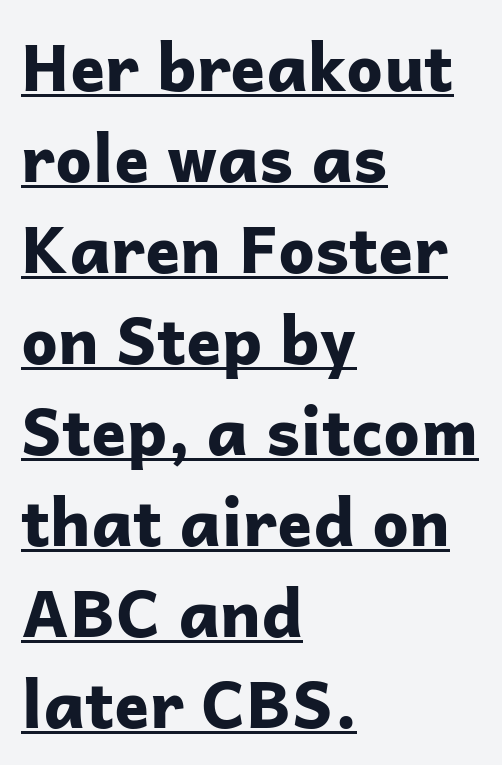
Every stem runs plumb, perpendicular to the baseline. Observe the ordinary spacing: letters are neighbours, not strangers. Does the copy run flush right? No — it runs flush left. Proportional: the letters do not fall into vertical columns. Horizontal bands of white between lines are of average thickness.
